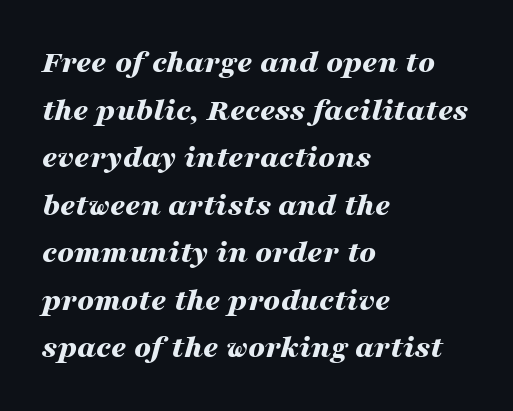
Q: Is the text bold? A: Yes.
Q: Is the text italic (slanted)? A: Yes, it leans right by about 16 degrees.
Q: Is the text underlined? A: No.
Q: How is the paragraph aligned? A: Left-aligned.
Q: Is the spacing between letters normal or unusually wide? A: Normal.
Q: Is the spacing between lines tight, normal or loose? A: Normal.
Q: Width (condensed, normal, or wide)? A: Wide.
Q: Stroke contrast? A: Medium.
Q: x-height? A: Medium.
Q: Monospaced? A: No.
